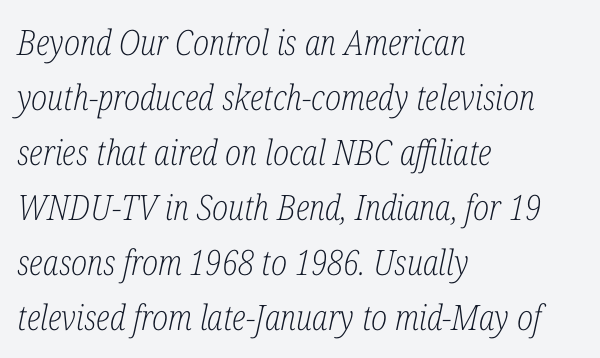
{"serif": "yes", "italic": "yes", "lean": "right", "slant_degrees": 12, "bold": "no", "weight": "light", "width": "condensed", "stroke_contrast": "low", "x_height": "medium", "monospaced": "no", "underline": "no", "align": "left", "line_spacing": "normal", "line_spacing_ratio": 1.57, "letter_spacing": "normal", "letter_spacing_em": 0.0, "glyph_px": 35}
